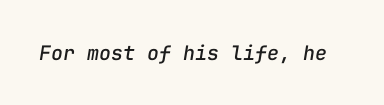
Q: Is the text italic (slanted)? A: Yes, it leans right by about 9 degrees.
Q: Is the text underlined? A: No.
Q: Is the spacing between letters normal or unusually wide? A: Normal.
